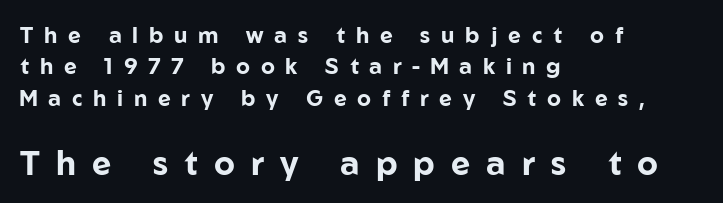
{"serif": "no", "italic": "no", "bold": "yes", "weight": "bold", "width": "normal", "stroke_contrast": "low", "x_height": "medium", "monospaced": "no", "underline": "no", "align": "left", "line_spacing": "normal", "line_spacing_ratio": 1.43, "letter_spacing": "wide", "letter_spacing_em": 0.49, "larger_block": "second", "size_ratio": 1.5, "glyph_px": 33}
